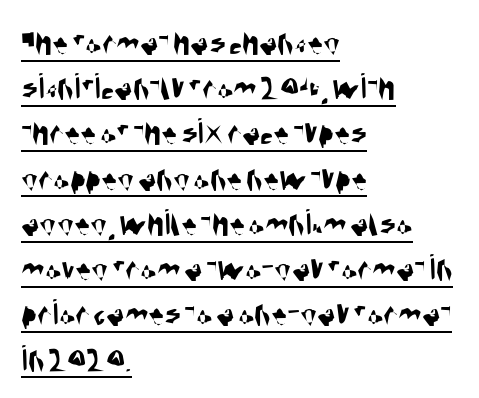
All the whitespace from short lines collects on the right. These characters rest on top of a visible drawn line. Spacing verdict: proportional, widths tailored to each character. A typesetter would label this face a sans.
